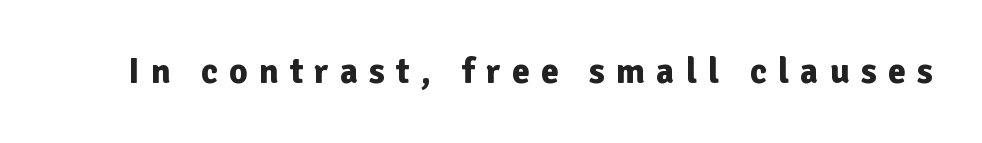
The image shows 36 px bold sans-serif type, upright; set unusually wide letter spacing (+0.31 em), not underlined; low stroke contrast and a medium x-height.
